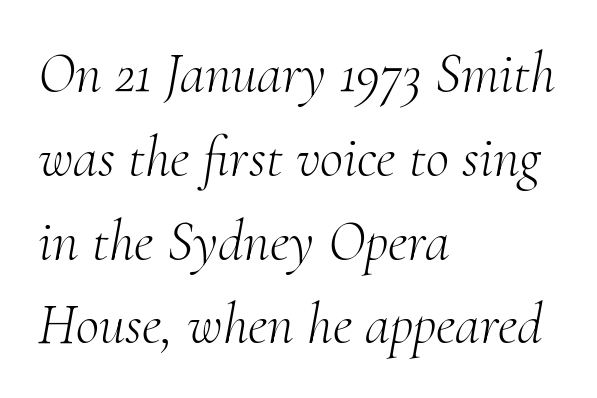
Underline: absent. Varying glyph widths throughout — classic text-font behaviour. I'd call this a serif setting — the letters wear small feet. Heft: none added — not bold.
